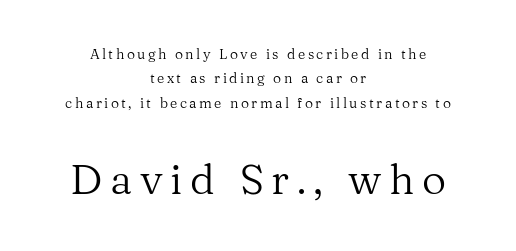
Q: Is the text bold? A: No.
Q: Is the text italic (slanted)? A: No, it is upright.
Q: Is the typeface a serif or a sans-serif typeface? A: Serif.
Q: Is the text underlined? A: No.
Q: How is the paragraph aligned? A: Centered.
Q: Which block of text is set in a larger size, the first (top) or the second (bottom)? A: The second (bottom) one.
Q: Width (condensed, normal, or wide)? A: Normal.
Q: Stroke contrast? A: Medium.
Q: x-height? A: Medium.
Q: Monospaced? A: No.
